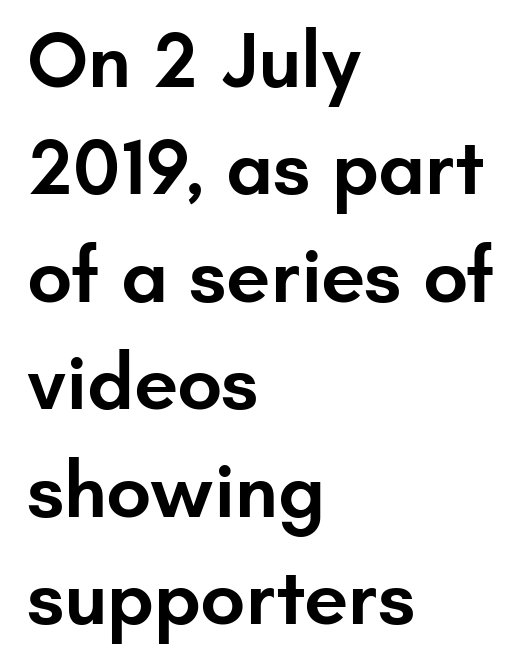
Q: Is the text bold? A: Semi-bold.
Q: Is the text italic (slanted)? A: No, it is upright.
Q: Is the typeface a serif or a sans-serif typeface? A: Sans-serif.
Q: Is the text underlined? A: No.
Q: How is the paragraph aligned? A: Left-aligned.
Q: Is the spacing between letters normal or unusually wide? A: Normal.
Q: Is the spacing between lines tight, normal or loose? A: Normal.
Q: Width (condensed, normal, or wide)? A: Normal.
Q: Stroke contrast? A: Low.
Q: x-height? A: Small.
Q: Monospaced? A: No.
